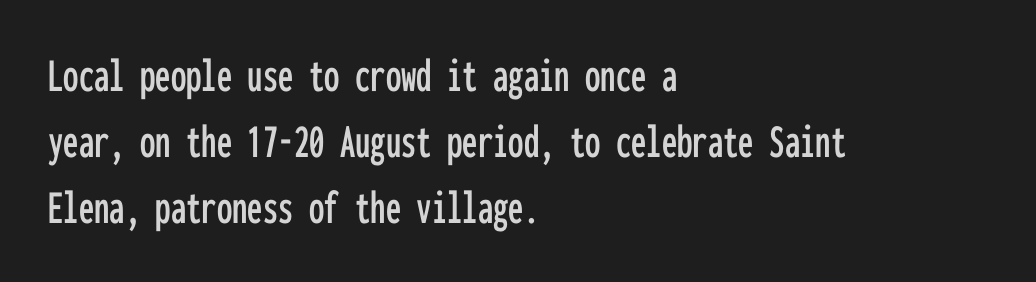
The letters march in equal steps, a hallmark of fixed-pitch type. Rule under the text: the space is simply empty. The typeface chosen for these lines omits serifs. Regarding leading, the lines here are spaced in the standard way.
